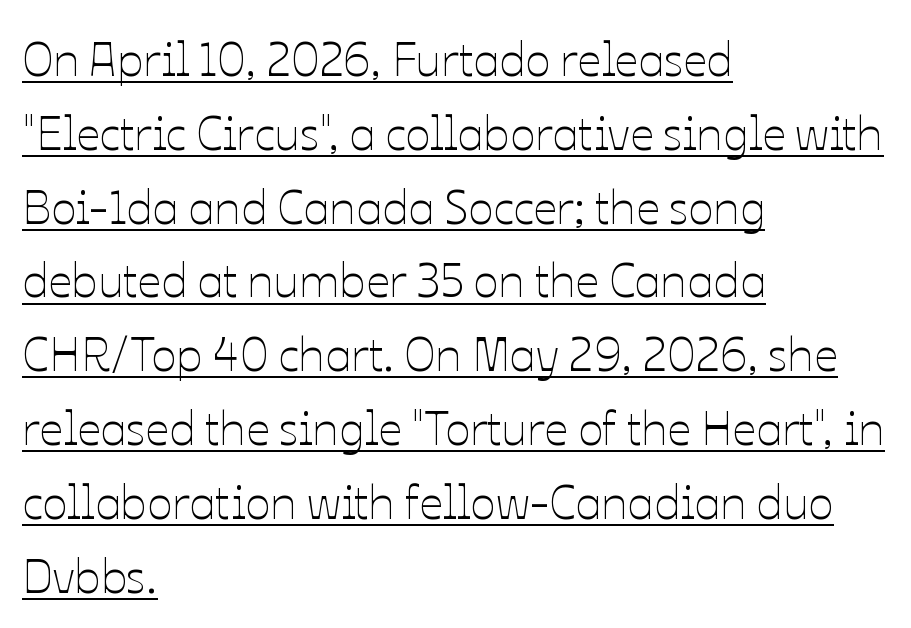
Q: Is the text bold? A: No.
Q: Is the text italic (slanted)? A: No, it is upright.
Q: Is the text underlined? A: Yes.
Q: How is the paragraph aligned? A: Left-aligned.
Q: Is the spacing between letters normal or unusually wide? A: Normal.
Q: Is the spacing between lines tight, normal or loose? A: Normal.
Q: Width (condensed, normal, or wide)? A: Normal.
Q: Stroke contrast? A: Low.
Q: x-height? A: Medium.
Q: Monospaced? A: No.
